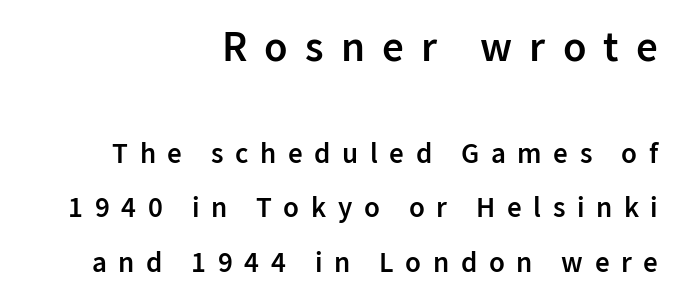
Q: Is the text bold? A: Semi-bold.
Q: Is the text italic (slanted)? A: No, it is upright.
Q: Is the typeface a serif or a sans-serif typeface? A: Sans-serif.
Q: Is the text underlined? A: No.
Q: How is the paragraph aligned? A: Right-aligned.
Q: Is the spacing between letters normal or unusually wide? A: Unusually wide.
Q: Which block of text is set in a larger size, the first (top) or the second (bottom)? A: The first (top) one.
Q: Width (condensed, normal, or wide)? A: Normal.
Q: Stroke contrast? A: Low.
Q: x-height? A: Medium.
Q: Monospaced? A: No.
